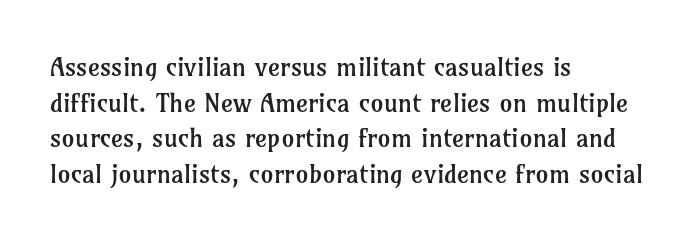
The image shows 26 px text type, upright; set left-aligned, normal line spacing (1.37x), normal letter spacing, not underlined.
